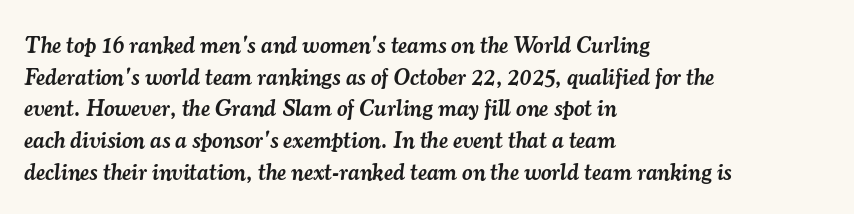
Q: Is the text bold? A: Semi-bold.
Q: Is the text italic (slanted)? A: Yes, it leans right by about 7 degrees.
Q: Is the text underlined? A: No.
Q: How is the paragraph aligned? A: Left-aligned.
Q: Is the spacing between letters normal or unusually wide? A: Normal.
Q: Is the spacing between lines tight, normal or loose? A: Normal.
